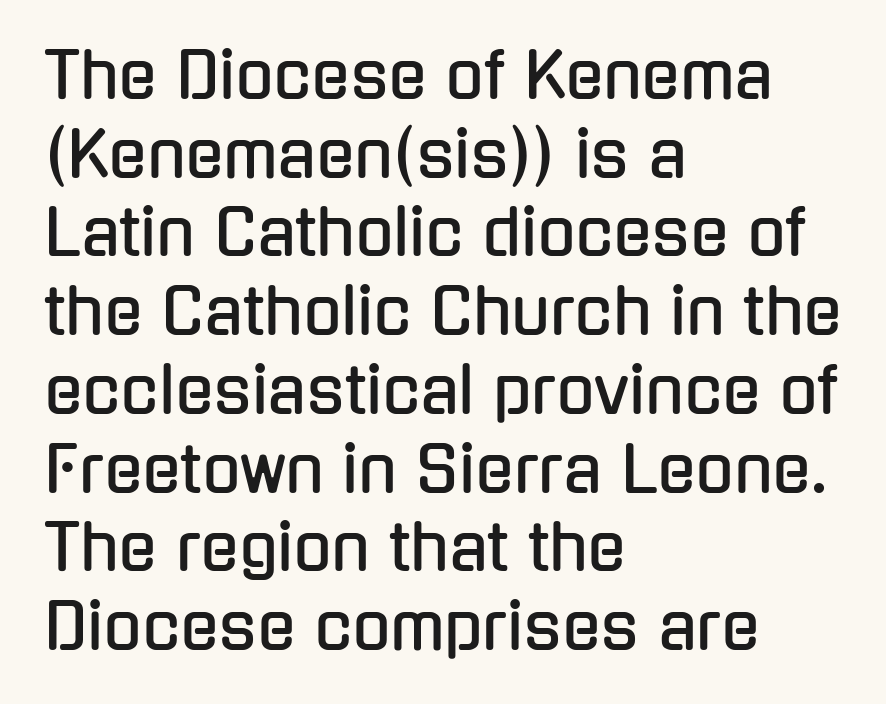
Q: Is the text italic (slanted)? A: No, it is upright.
Q: Is the typeface a serif or a sans-serif typeface? A: Sans-serif.
Q: Is the text underlined? A: No.
Q: How is the paragraph aligned? A: Left-aligned.
Q: Is the spacing between letters normal or unusually wide? A: Normal.
Q: Is the spacing between lines tight, normal or loose? A: Normal.
Q: Width (condensed, normal, or wide)? A: Condensed.
Q: Stroke contrast? A: Low.
Q: x-height? A: Medium.
Q: Monospaced? A: No.
